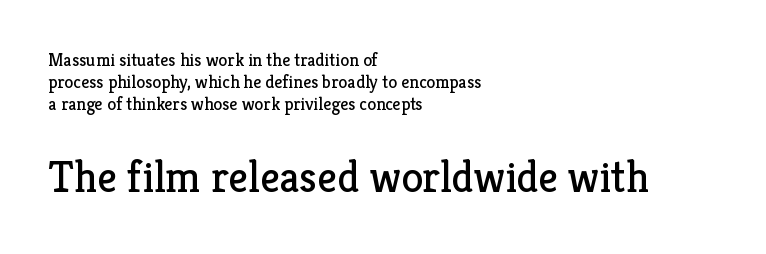
The image shows 44 px regular-weight serif type, upright; set left-aligned, line spacing 1.22x, normal letter spacing, not underlined; the second (bottom) block is 2.44x larger; low stroke contrast and a medium x-height.
